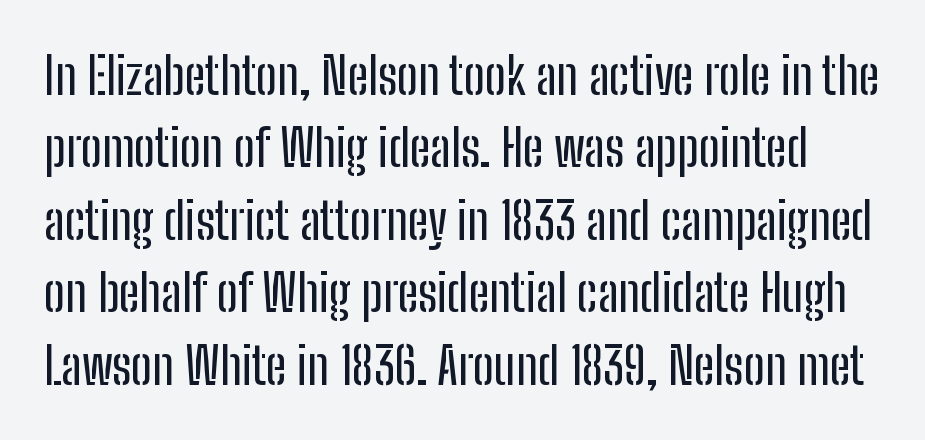
The lines sit at an ordinary, default distance from one another. The rendering keeps characters at their native spacing. The axis of the letterforms is exactly vertical. The letters advance in unequal steps, a hallmark of proportional type. Letters rest on an invisible, unmarked baseline. Observe the absence of serifs on each vertical stroke in this sample.
